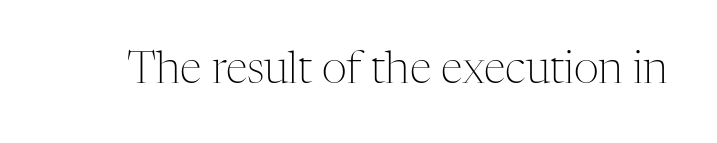
{"serif": "yes", "italic": "no", "bold": "no", "weight": "light", "width": "normal", "stroke_contrast": "medium", "x_height": "medium", "monospaced": "no", "underline": "no", "letter_spacing": "normal", "letter_spacing_em": 0.0, "glyph_px": 44}
